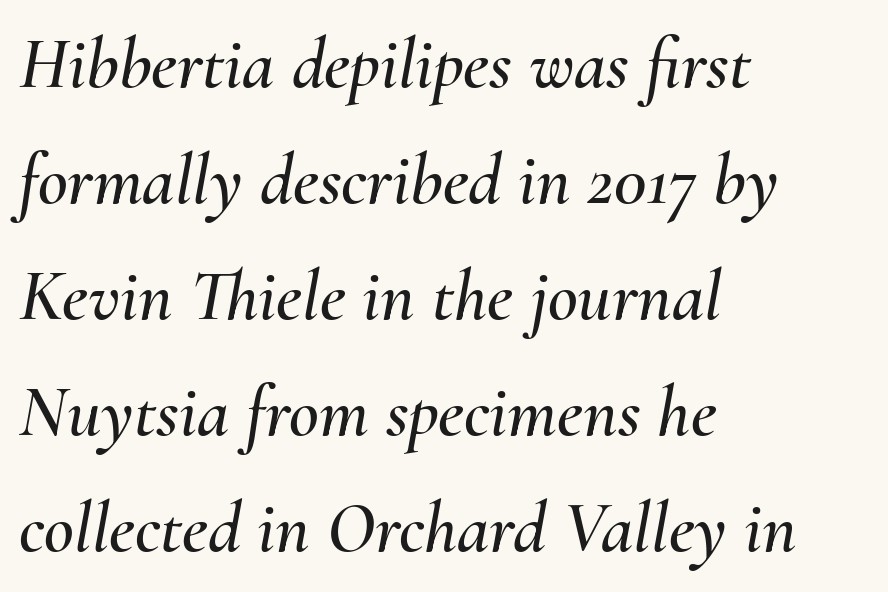
Q: Is the text italic (slanted)? A: Yes, it leans right by about 10 degrees.
Q: Is the text underlined? A: No.
Q: How is the paragraph aligned? A: Left-aligned.
Q: Is the spacing between letters normal or unusually wide? A: Normal.
Q: Is the spacing between lines tight, normal or loose? A: Normal.
Q: Width (condensed, normal, or wide)? A: Normal.
Q: Stroke contrast? A: Medium.
Q: x-height? A: Small.
Q: Monospaced? A: No.
